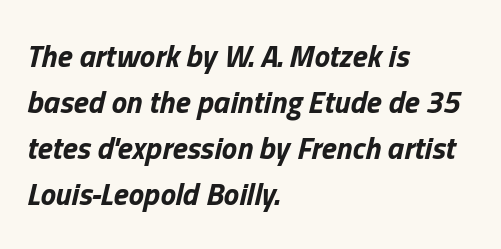
{"italic": "yes", "lean": "right", "slant_degrees": 13, "bold": "yes", "weight": "bold", "width": "normal", "stroke_contrast": "low", "x_height": "medium", "monospaced": "no", "underline": "no", "align": "left", "line_spacing": "normal", "line_spacing_ratio": 1.48, "letter_spacing": "normal", "letter_spacing_em": 0.0, "glyph_px": 31}
